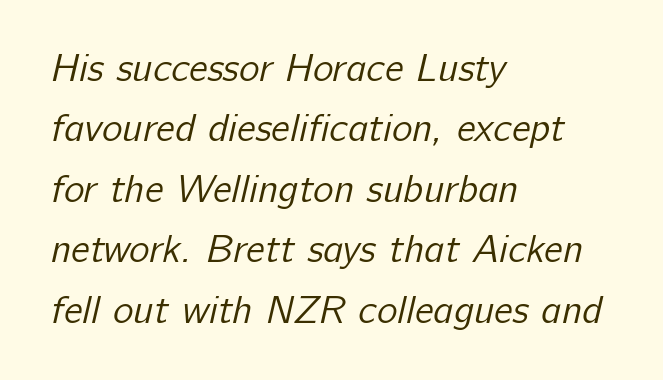
{"serif": "no", "bold": "no", "weight": "regular", "width": "normal", "stroke_contrast": "low", "x_height": "medium", "monospaced": "no", "underline": "no", "align": "left", "line_spacing": "normal", "line_spacing_ratio": 1.55, "letter_spacing": "normal", "letter_spacing_em": 0.0, "glyph_px": 39}
